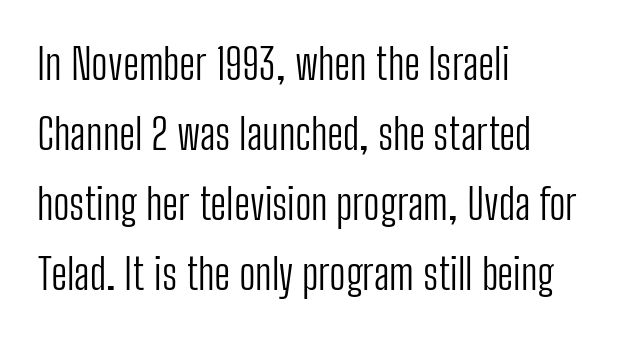
{"serif": "no", "italic": "no", "bold": "no", "weight": "light", "width": "condensed", "stroke_contrast": "low", "x_height": "medium", "monospaced": "no", "underline": "no", "align": "left", "line_spacing": "normal", "line_spacing_ratio": 1.63, "letter_spacing": "normal", "letter_spacing_em": 0.0, "glyph_px": 43}
